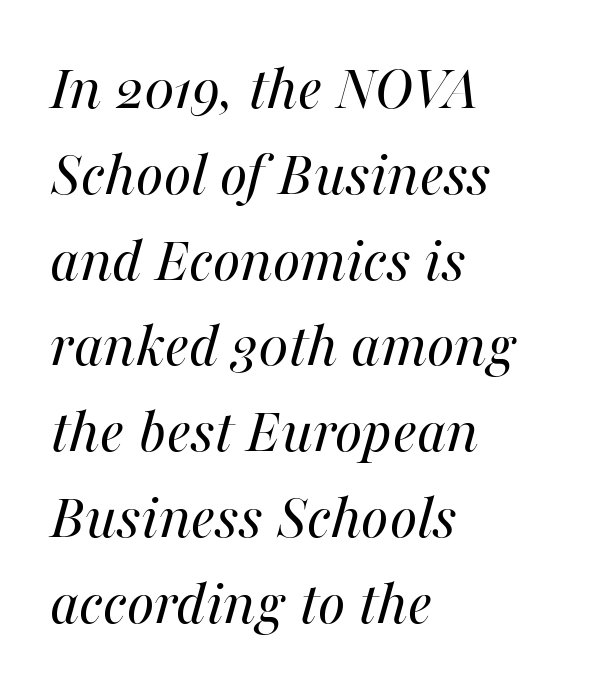
A typesetter would mark this as italic. Does extra space separate the letters? No, they use regular spacing. Teacher's note: observe the even left margin — that is flush-left alignment. Descender tails drop into unmarked territory. Leading matches the norm, producing a regular column. Varying glyph widths throughout — classic text-font behaviour.
